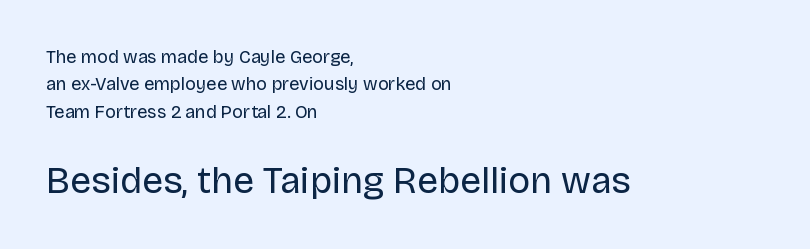
The image shows 37 px regular-weight sans-serif type, upright; set left-aligned, normal line spacing (1.52x), normal letter spacing, not underlined; the second (bottom) block is 2.06x larger; low stroke contrast and a large x-height.
